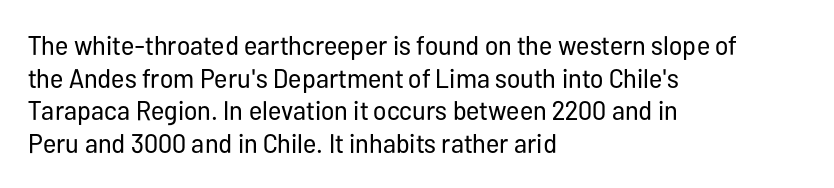
What stands out about the letter spacing? Nothing — it is the standard amount. This is not heavy type; no bold has been used. Just letters on the line, the space beneath them empty. Notice how the stems are strictly vertical — no italics here. This rendering uses left alignment, leaving the right contour irregular.
